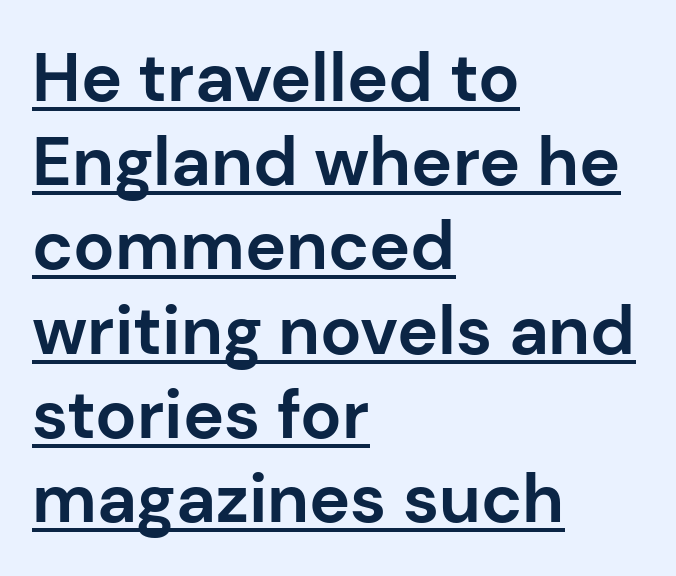
{"serif": "no", "italic": "no", "bold": "yes", "weight": "bold", "width": "normal", "stroke_contrast": "low", "x_height": "medium", "monospaced": "no", "underline": "yes", "align": "left", "line_spacing_ratio": 1.22, "letter_spacing": "normal", "letter_spacing_em": 0.0, "glyph_px": 69}
